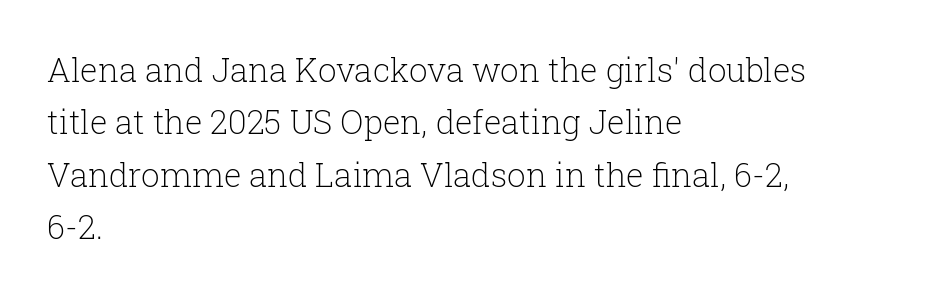
Q: Is the text bold? A: No.
Q: Is the text italic (slanted)? A: No, it is upright.
Q: Is the typeface a serif or a sans-serif typeface? A: Serif.
Q: Is the text underlined? A: No.
Q: How is the paragraph aligned? A: Left-aligned.
Q: Is the spacing between letters normal or unusually wide? A: Normal.
Q: Is the spacing between lines tight, normal or loose? A: Normal.
Q: Width (condensed, normal, or wide)? A: Normal.
Q: Stroke contrast? A: Low.
Q: x-height? A: Medium.
Q: Monospaced? A: No.
